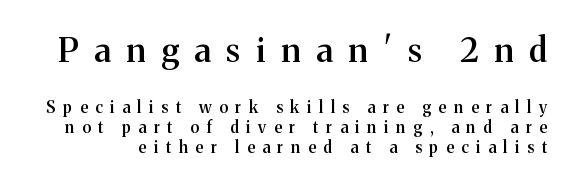
Q: Is the text bold? A: Semi-bold.
Q: Is the text italic (slanted)? A: No, it is upright.
Q: Is the typeface a serif or a sans-serif typeface? A: Serif.
Q: Is the text underlined? A: No.
Q: Is the spacing between letters normal or unusually wide? A: Unusually wide.
Q: Is the spacing between lines tight, normal or loose? A: Normal.
Q: Which block of text is set in a larger size, the first (top) or the second (bottom)? A: The first (top) one.
Q: Width (condensed, normal, or wide)? A: Normal.
Q: Stroke contrast? A: Medium.
Q: x-height? A: Medium.
Q: Monospaced? A: No.
